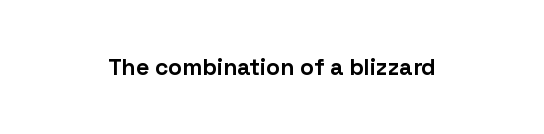
Q: Is the text bold? A: Yes.
Q: Is the text italic (slanted)? A: No, it is upright.
Q: Is the text underlined? A: No.
Q: How is the paragraph aligned? A: Centered.
Q: Is the spacing between letters normal or unusually wide? A: Normal.
